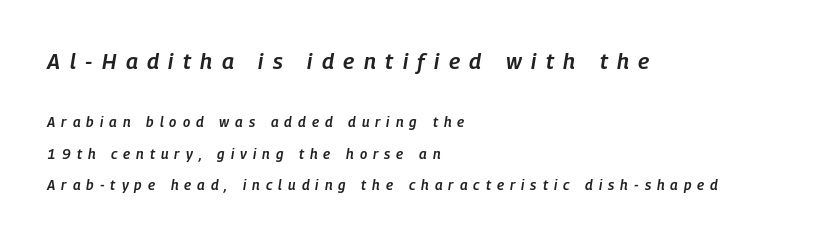
Q: Is the text bold? A: Semi-bold.
Q: Is the text italic (slanted)? A: Yes, it leans right by about 9 degrees.
Q: Is the text underlined? A: No.
Q: How is the paragraph aligned? A: Left-aligned.
Q: Is the spacing between letters normal or unusually wide? A: Unusually wide.
Q: Is the spacing between lines tight, normal or loose? A: Loose.
Q: Which block of text is set in a larger size, the first (top) or the second (bottom)? A: The first (top) one.
